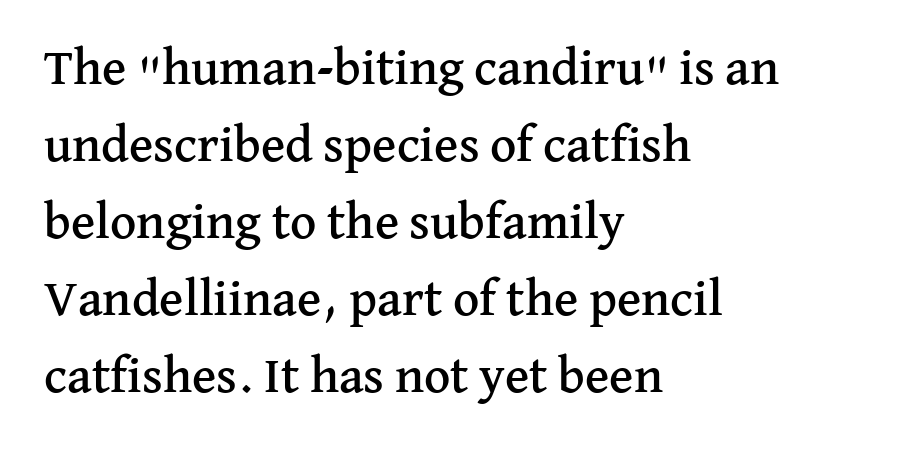
Tracking value appears to be zero — textbook default spacing. Note the varied advance widths — an 'i' is clearly narrower than an 'm'. This is roman type, the default non-slanted kind. Leading matches the norm, producing a regular column.
